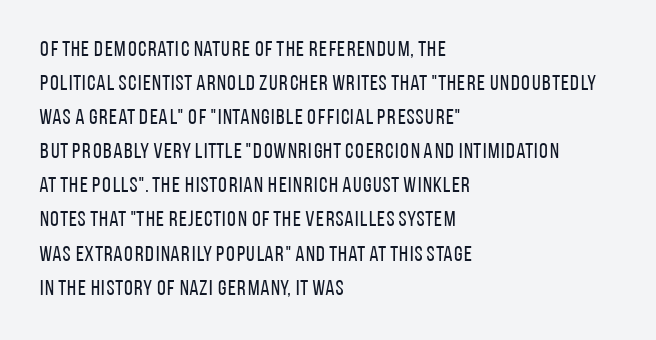
The image shows 22 px text type, upright; set left-aligned, normal line spacing (1.55x), normal letter spacing, not underlined.
